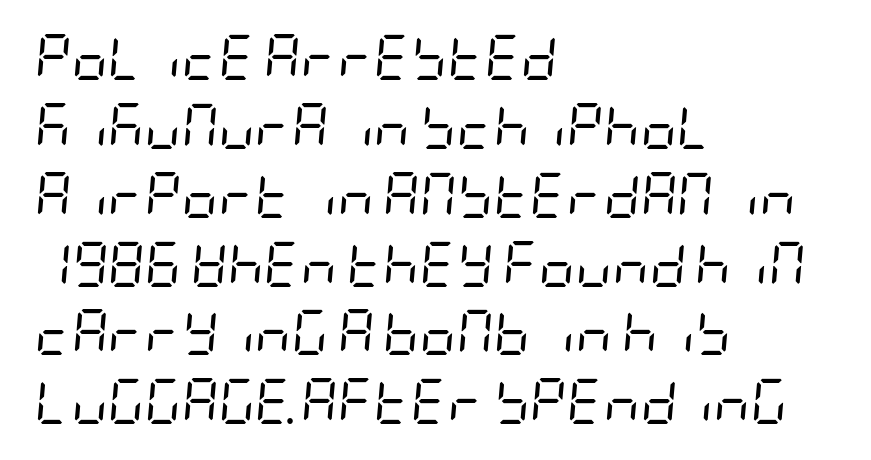
This rendering leaves character spacing at its baseline value. The rows are spaced the way most documents space them. These lines are set flush left with a ragged right edge. Italic? Definitely — the glyphs are oblique.
